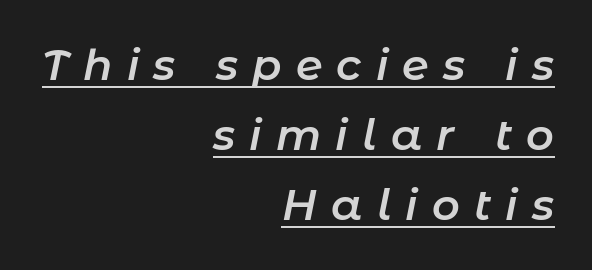
Q: Is the text bold? A: Semi-bold.
Q: Is the text italic (slanted)? A: Yes, it leans right by about 11 degrees.
Q: Is the text underlined? A: Yes.
Q: How is the paragraph aligned? A: Right-aligned.
Q: Is the spacing between letters normal or unusually wide? A: Unusually wide.
Q: Is the spacing between lines tight, normal or loose? A: Normal.
Q: Width (condensed, normal, or wide)? A: Normal.
Q: Stroke contrast? A: Low.
Q: x-height? A: Medium.
Q: Monospaced? A: No.
